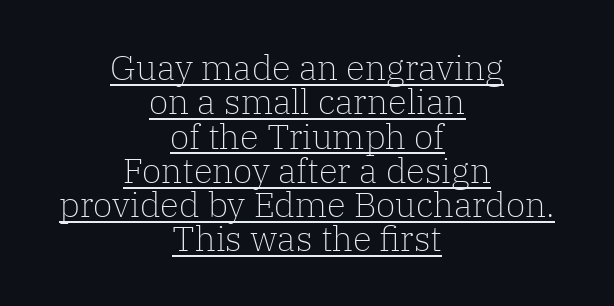
Students, observe the line beneath the letters — that is underlining. The line-height multiplier appears low, near solid setting. Line starts and ends both wander, symmetrically. Observe the ordinary spacing: letters are neighbours, not strangers. Character widths vary here, with narrow letters taking less room than wide ones. Each letter's strokes conclude with small projecting serifs.
